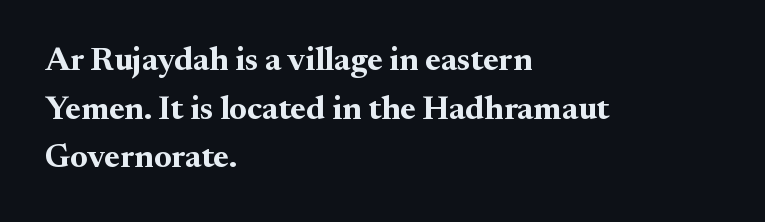
The image shows 33 px bold serif type, upright; set left-aligned, normal line spacing (1.47x), normal letter spacing, not underlined; medium stroke contrast and a small x-height.
